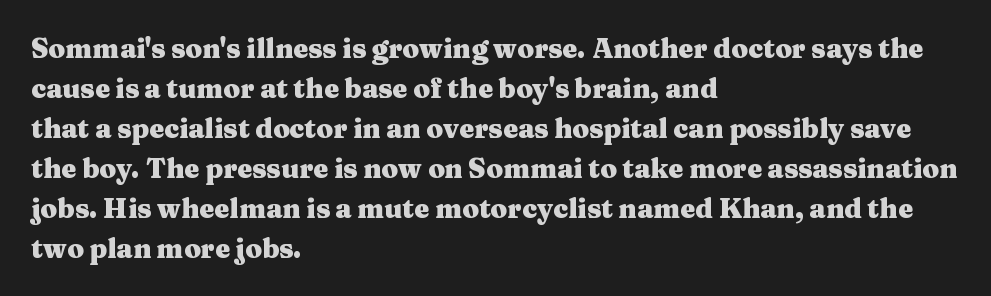
A student would call this left alignment; a typographer would say flush left, rag right. Lines of text with bare space underneath. Does the weight exceed regular? Yes, all the way to bold. Posture: vertical. The rows are spaced the way most documents space them. In terms of letterspacing, this is plain default setting.
